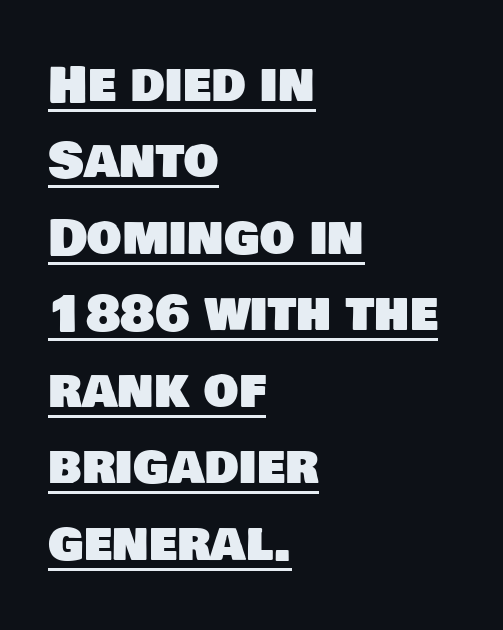
The image shows 49 px sans-serif type; set left-aligned, normal line spacing (1.56x), normal letter spacing, underlined; low stroke contrast and a large x-height.
